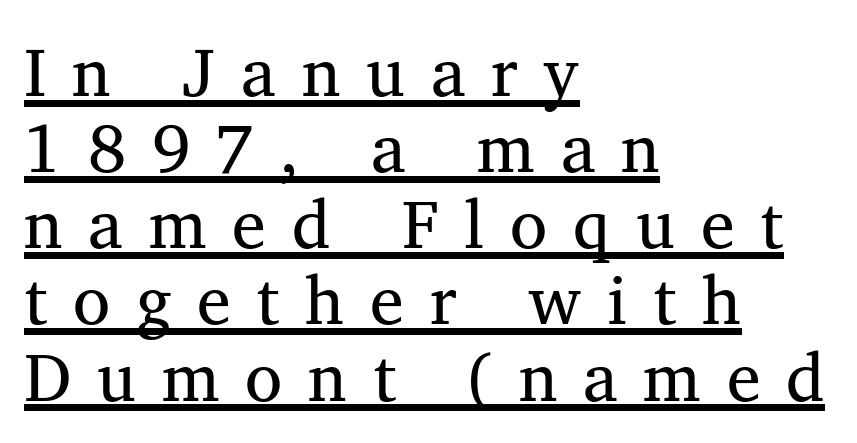
This sample has the flowing, uneven cadence of proportional lettering. Does the copy run flush right? No — it runs flush left. Each stroke keeps to a modest, everyday thickness or less. The characters display serif detailing at their extremities.
